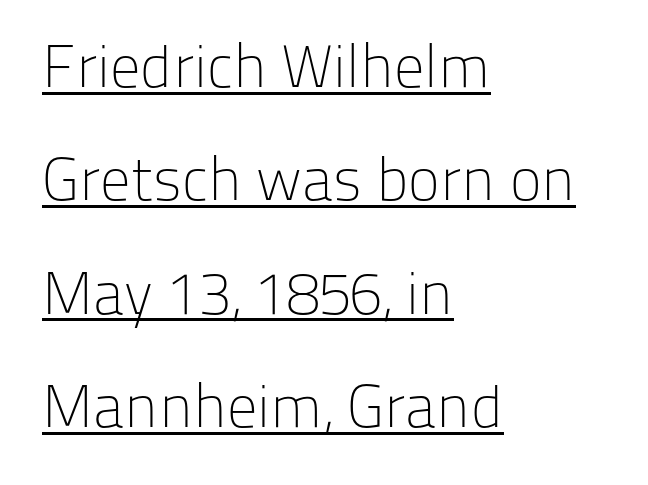
The image shows 60 px light sans-serif type, upright; set left-aligned, line spacing 1.89x, normal letter spacing, underlined; low stroke contrast and a medium x-height.
